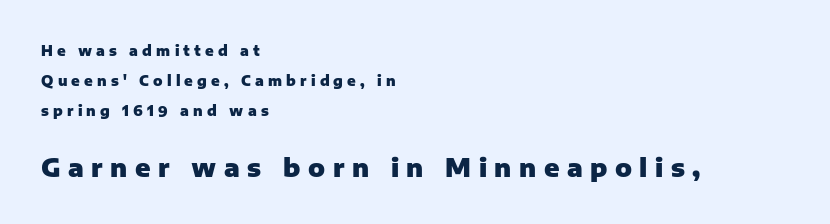
The image shows 25 px bold type, upright; set left-aligned, loose line spacing (2.14x), unusually wide letter spacing (+0.3 em), not underlined; the second (bottom) block is 1.79x larger.
